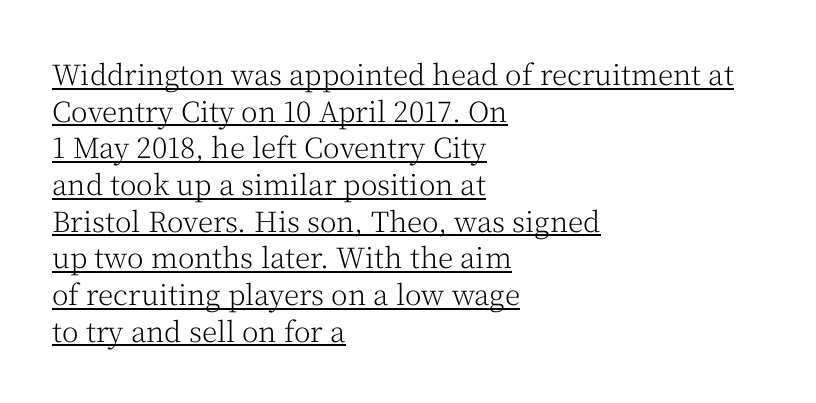
The image shows 28 px light serif type, upright; set left-aligned, normal line spacing (1.31x), normal letter spacing, underlined; medium stroke contrast and a medium x-height.
